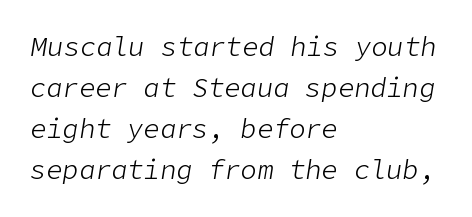
Q: Is the text bold? A: No.
Q: Is the text italic (slanted)? A: Yes, it leans right by about 9 degrees.
Q: Is the text underlined? A: No.
Q: How is the paragraph aligned? A: Left-aligned.
Q: Is the spacing between letters normal or unusually wide? A: Normal.
Q: Is the spacing between lines tight, normal or loose? A: Normal.
